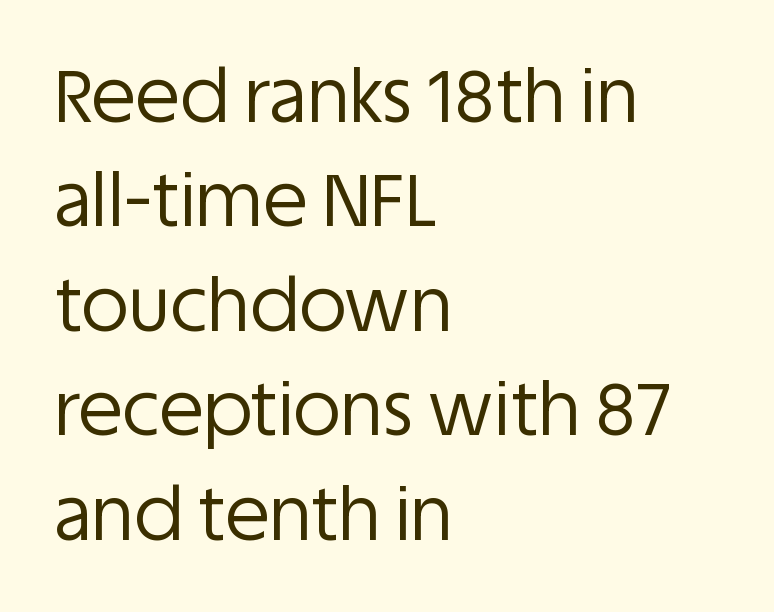
{"serif": "no", "italic": "no", "bold": "no", "weight": "regular", "width": "normal", "stroke_contrast": "low", "x_height": "large", "monospaced": "no", "underline": "no", "align": "left", "line_spacing": "normal", "line_spacing_ratio": 1.43, "letter_spacing": "normal", "letter_spacing_em": 0.0, "glyph_px": 73}
